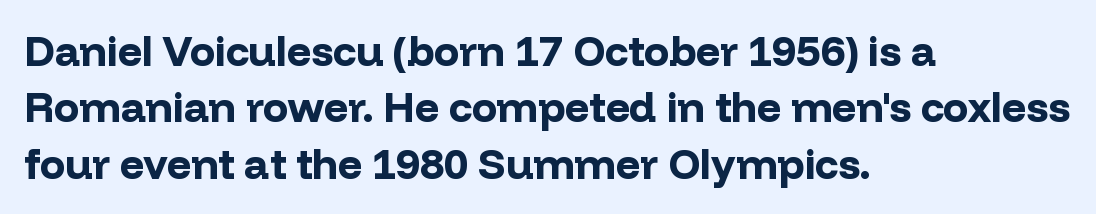
Q: Is the text bold? A: Yes.
Q: Is the text italic (slanted)? A: No, it is upright.
Q: Is the typeface a serif or a sans-serif typeface? A: Sans-serif.
Q: Is the text underlined? A: No.
Q: How is the paragraph aligned? A: Left-aligned.
Q: Is the spacing between letters normal or unusually wide? A: Normal.
Q: Is the spacing between lines tight, normal or loose? A: Normal.
Q: Width (condensed, normal, or wide)? A: Normal.
Q: Stroke contrast? A: Low.
Q: x-height? A: Medium.
Q: Monospaced? A: No.
